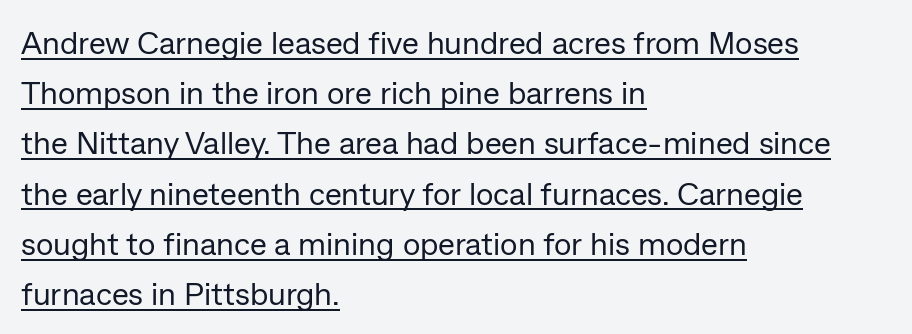
{"serif": "no", "italic": "no", "bold": "no", "weight": "regular", "width": "normal", "stroke_contrast": "low", "x_height": "medium", "monospaced": "no", "underline": "yes", "align": "left", "line_spacing": "normal", "line_spacing_ratio": 1.57, "letter_spacing": "normal", "letter_spacing_em": 0.0, "glyph_px": 32}
